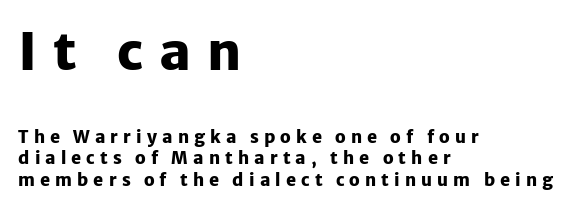
The text block is weighted toward the left margin, trailing off unevenly rightward. Lines of text with bare space underneath. Type size steps down from the first block to the second. Caption: bold face, heavy strokes.
